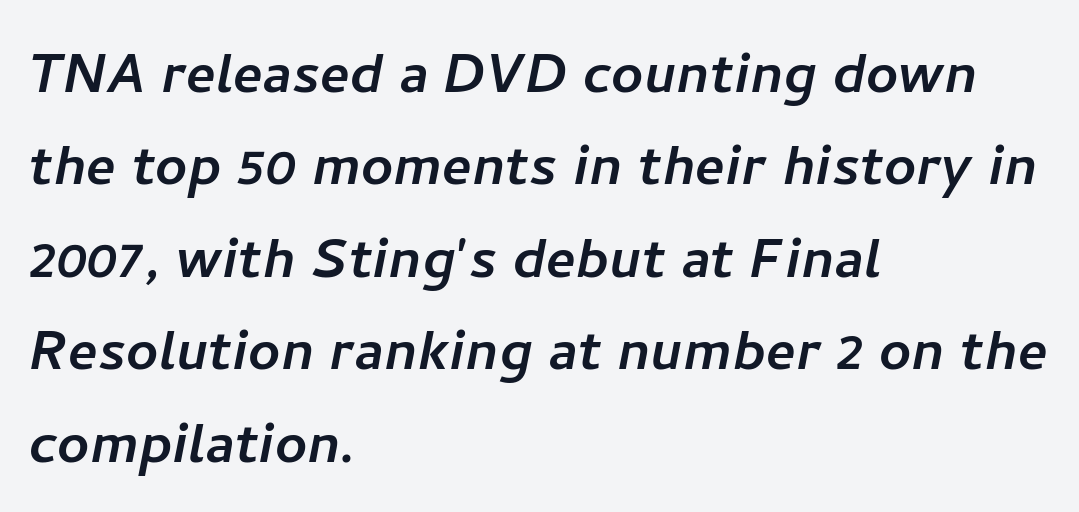
Varying glyph widths throughout — classic text-font behaviour. Nobody touched the tracking dial on this one. In terms of letterform style, serifs are entirely absent. The lines are quadded left.
